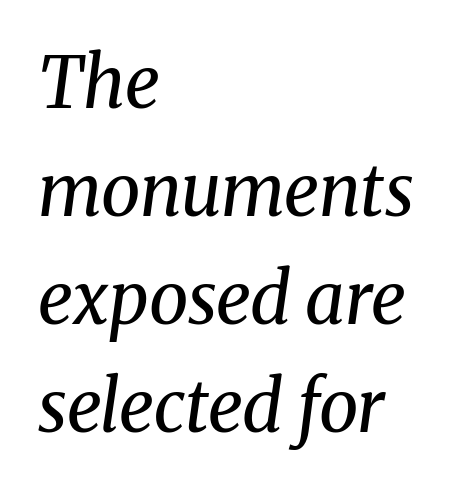
Each word holds together tightly as a unit, with standard inter-letter gaps. The weight tops out at a normal text grade. The rendering shows small feet on the letterforms — a serif design. The gap between lines stays unmarked.
